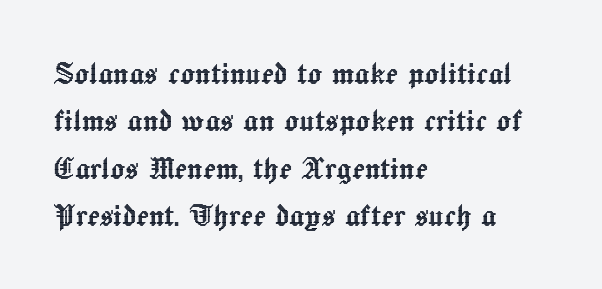
{"italic": "no", "width": "normal", "x_height": "medium", "monospaced": "no", "underline": "no", "align": "left", "line_spacing": "normal", "line_spacing_ratio": 1.28, "letter_spacing": "normal", "letter_spacing_em": 0.0, "glyph_px": 37}
